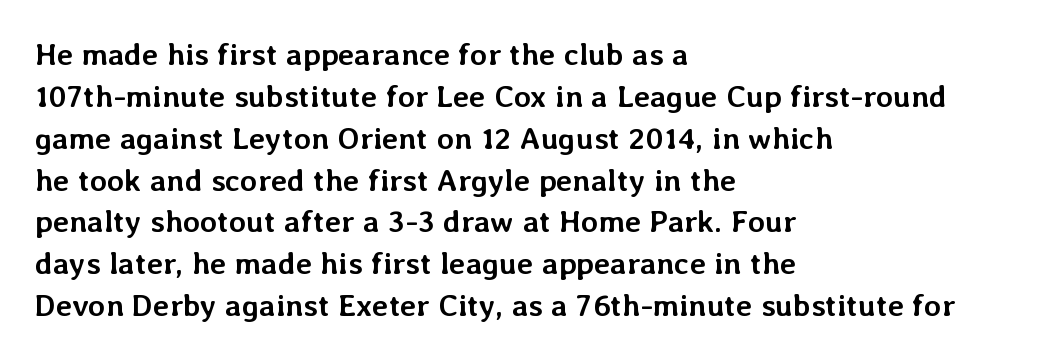
{"italic": "no", "bold": "yes", "weight": "semibold", "width": "normal", "stroke_contrast": "low", "x_height": "medium", "monospaced": "no", "underline": "no", "align": "left", "line_spacing": "normal", "line_spacing_ratio": 1.35, "letter_spacing": "normal", "letter_spacing_em": 0.0, "glyph_px": 31}
